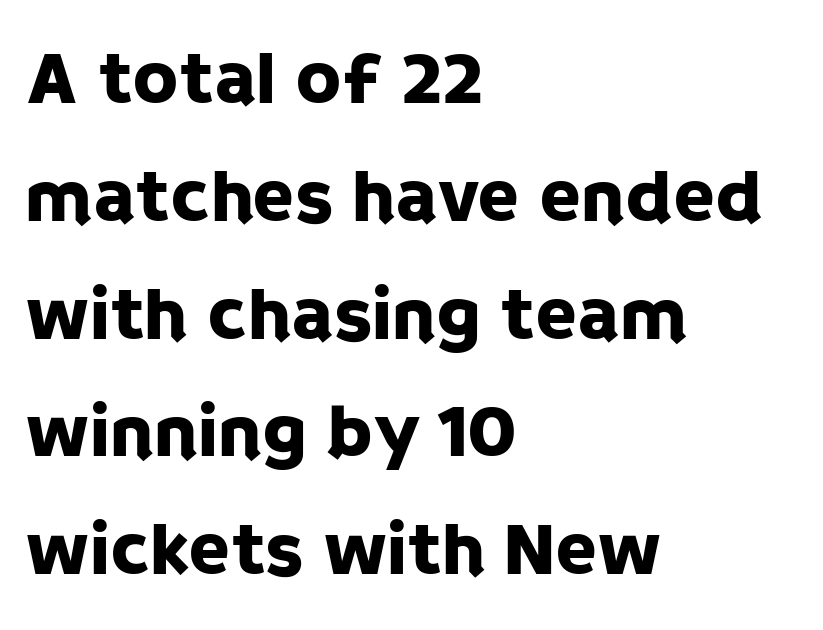
Look at the bottom of the vertical strokes: they stop flat, with no serifs. Rule under the text: the space is simply empty. Typeset ragged right — the left edge is the straight one. Each letter keeps its own natural width here, so spacing adapts to shape. The letters stand straight up with perfectly vertical stems.
